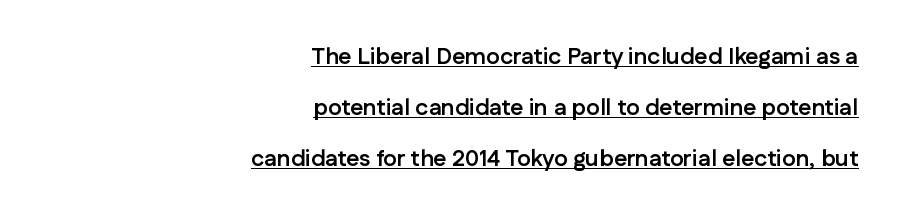
{"italic": "no", "bold": "yes", "underline": "yes", "align": "right", "line_spacing": "loose", "line_spacing_ratio": 2.22, "letter_spacing": "normal", "letter_spacing_em": 0.0, "glyph_px": 23}
